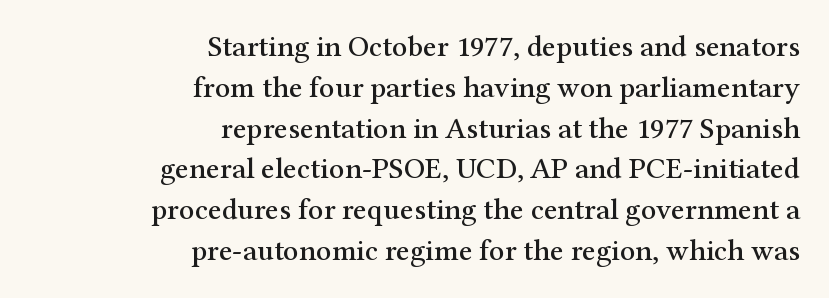
Line endings align vertically; line beginnings do not. You could not count columns in this text — the font is proportionally spaced. Students, note that the glyphs here touch the page at normal intervals. The vertical gap from one line to the next is medium. Serif or sans? Serif — the stroke terminals have little feet.
